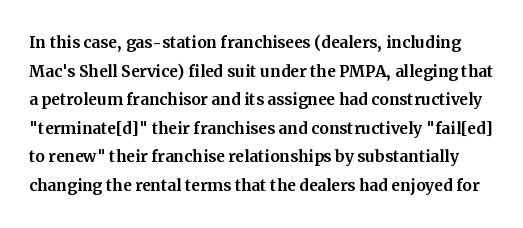
The image shows 21 px text type, upright; set normal line spacing (1.36x), normal letter spacing, not underlined.
